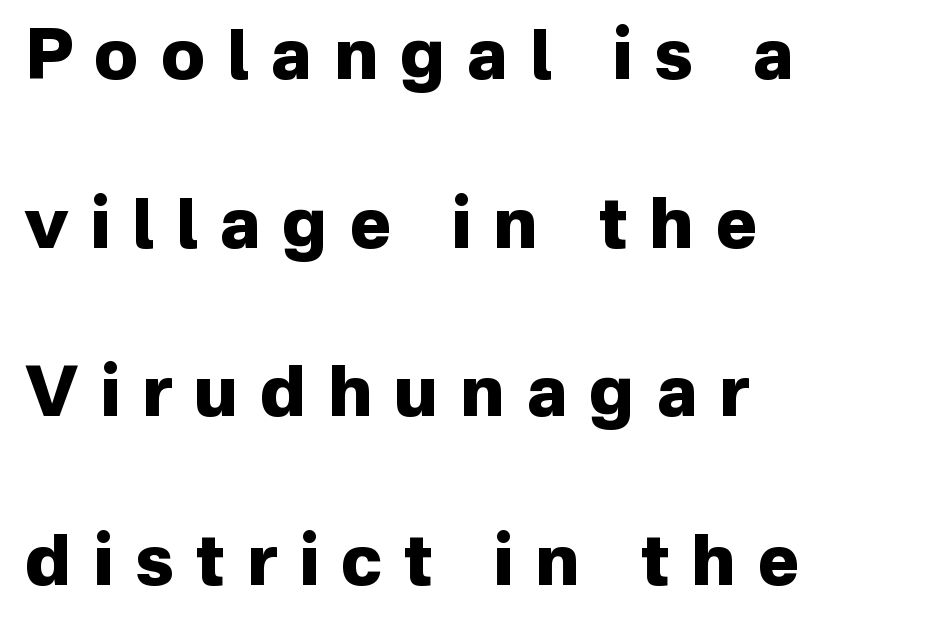
The image shows 70 px heavy sans-serif type, upright; set left-aligned, loose line spacing (2.41x), unusually wide letter spacing (+0.31 em), not underlined; low stroke contrast and a medium x-height.
